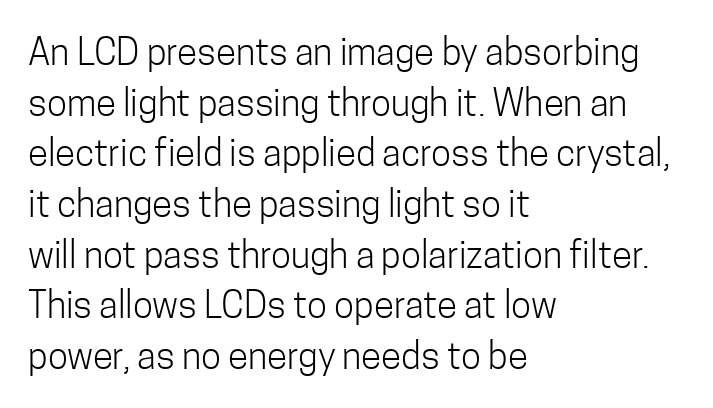
The image shows 37 px light, condensed sans-serif type, upright; set left-aligned, normal line spacing (1.37x), normal letter spacing, not underlined; low stroke contrast and a medium x-height.
